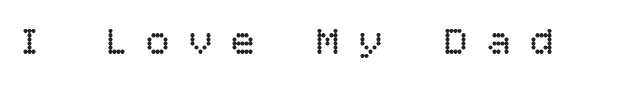
Q: Is the text bold? A: No.
Q: Is the text italic (slanted)? A: No, it is upright.
Q: Is the text underlined? A: No.
Q: Is the spacing between letters normal or unusually wide? A: Unusually wide.
Q: Width (condensed, normal, or wide)? A: Normal.
Q: Stroke contrast? A: Low.
Q: x-height? A: Large.
